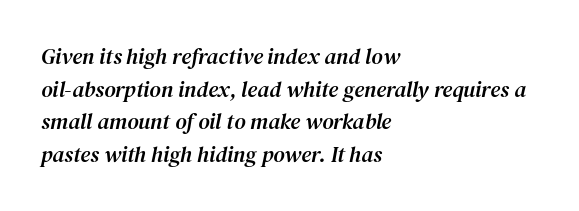
{"italic": "yes", "lean": "right", "slant_degrees": 12, "underline": "no", "align": "left", "line_spacing": "normal", "line_spacing_ratio": 1.48, "letter_spacing": "normal", "letter_spacing_em": 0.0, "glyph_px": 22}
